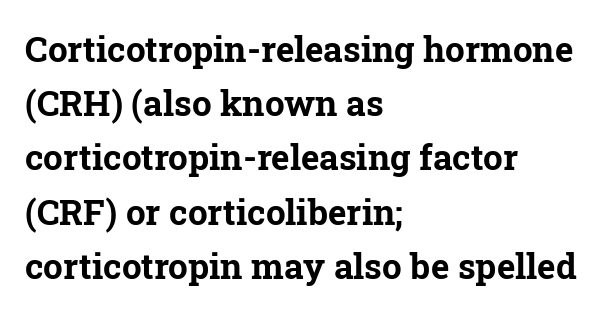
Q: Is the text bold? A: Yes.
Q: Is the text italic (slanted)? A: No, it is upright.
Q: Is the typeface a serif or a sans-serif typeface? A: Serif.
Q: Is the text underlined? A: No.
Q: How is the paragraph aligned? A: Left-aligned.
Q: Is the spacing between letters normal or unusually wide? A: Normal.
Q: Is the spacing between lines tight, normal or loose? A: Normal.
Q: Width (condensed, normal, or wide)? A: Normal.
Q: Stroke contrast? A: Low.
Q: x-height? A: Medium.
Q: Monospaced? A: No.
